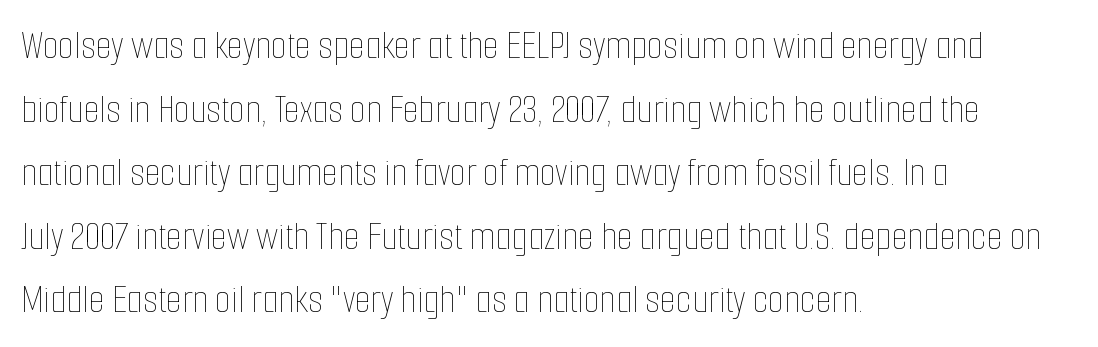
The image shows 41 px thin, condensed type, upright; set left-aligned, normal line spacing (1.55x), normal letter spacing, not underlined; low stroke contrast and a medium x-height.
